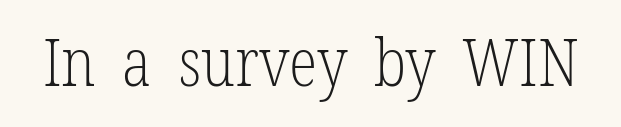
The image shows 66 px light, condensed serif type, upright; set normal letter spacing, not underlined; low stroke contrast and a medium x-height.
